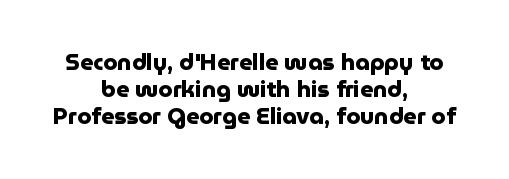
{"italic": "no", "bold": "yes", "underline": "no", "align": "center", "line_spacing_ratio": 1.18, "letter_spacing": "normal", "letter_spacing_em": 0.0, "glyph_px": 23}
